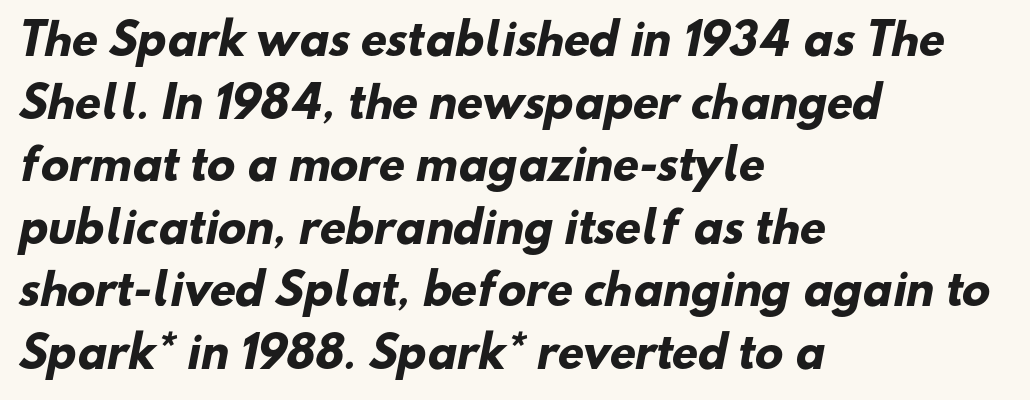
{"serif": "no", "bold": "yes", "weight": "heavy", "width": "normal", "stroke_contrast": "low", "x_height": "small", "monospaced": "no", "underline": "no", "align": "left", "line_spacing": "normal", "line_spacing_ratio": 1.49, "letter_spacing": "normal", "letter_spacing_em": 0.0, "glyph_px": 42}
